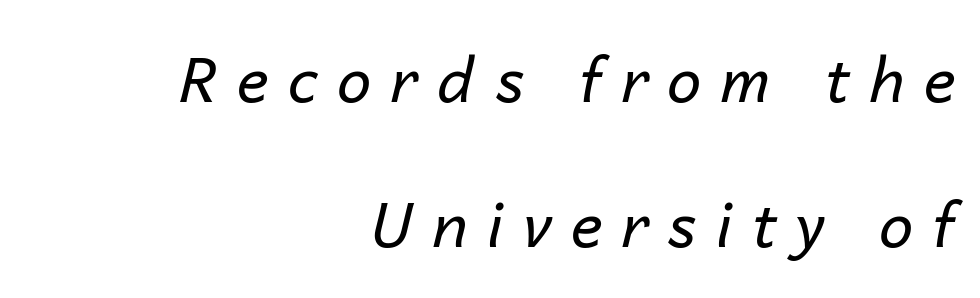
Q: Is the text bold? A: No.
Q: Is the text italic (slanted)? A: Yes, it leans right by about 14 degrees.
Q: Is the text underlined? A: No.
Q: How is the paragraph aligned? A: Right-aligned.
Q: Is the spacing between letters normal or unusually wide? A: Unusually wide.
Q: Is the spacing between lines tight, normal or loose? A: Loose.
Q: Width (condensed, normal, or wide)? A: Normal.
Q: Stroke contrast? A: Low.
Q: x-height? A: Medium.
Q: Monospaced? A: No.
